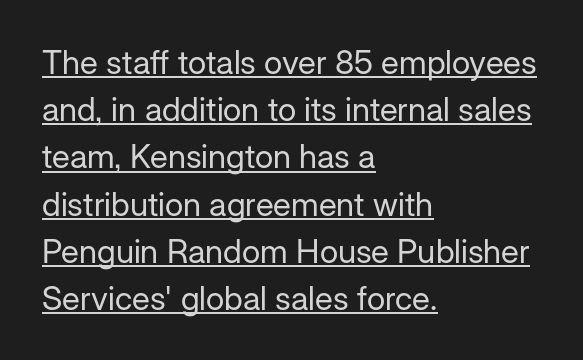
The image shows 33 px regular-weight sans-serif type, upright; set left-aligned, normal line spacing (1.43x), normal letter spacing, underlined; low stroke contrast and a medium x-height.
